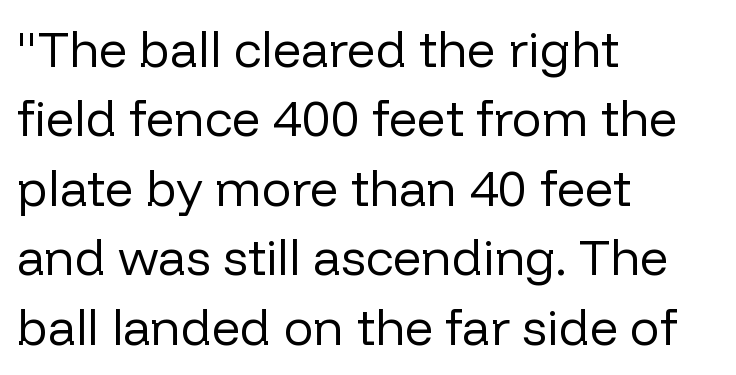
Interline gaps are of average width in this sample. Does the copy run flush right? No — it runs flush left. Think of a printed novel: that variable character pitch is what you see here. Does extra space separate the letters? No, they use regular spacing. Designer's note — italics off, roman on. The string is rendered with underlining switched off.
